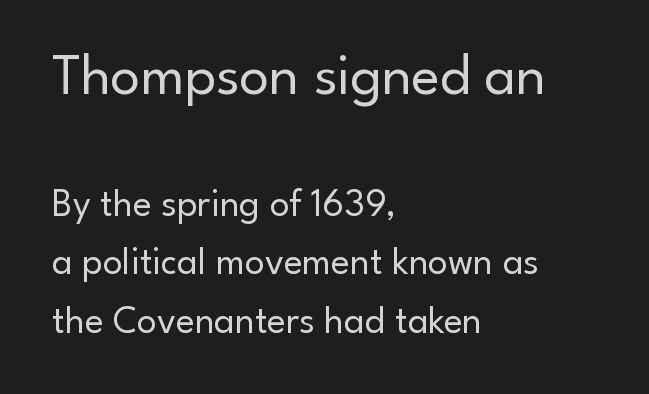
The image shows 59 px regular-weight sans-serif type, upright; set left-aligned, normal line spacing (1.5x), normal letter spacing, not underlined; the first (top) block is 1.51x larger; low stroke contrast and a small x-height.
